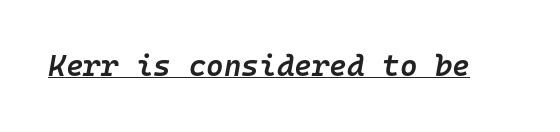
{"italic": "yes", "lean": "right", "slant_degrees": 10, "bold": "semi", "weight": "semibold", "width": "normal", "stroke_contrast": "low", "x_height": "medium", "monospaced": "yes", "underline": "yes", "letter_spacing": "normal", "letter_spacing_em": 0.0, "glyph_px": 30}
